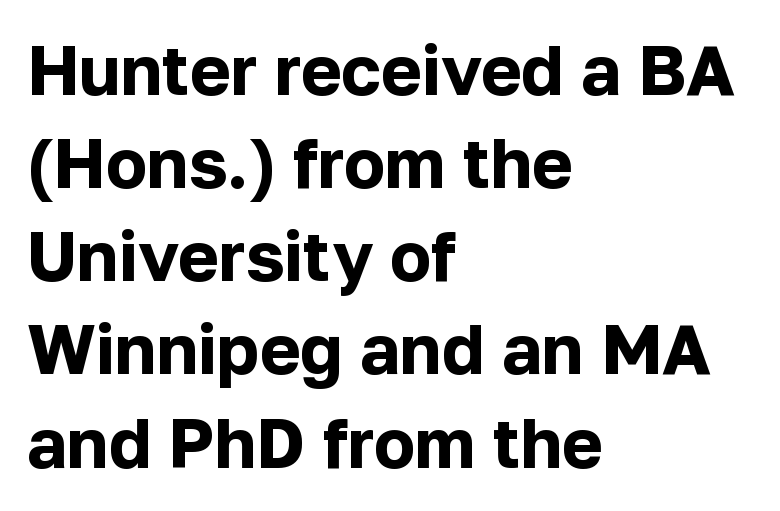
{"serif": "no", "italic": "no", "bold": "yes", "weight": "bold", "width": "normal", "stroke_contrast": "low", "x_height": "medium", "monospaced": "no", "underline": "no", "align": "left", "line_spacing": "normal", "line_spacing_ratio": 1.35, "letter_spacing": "normal", "letter_spacing_em": 0.0, "glyph_px": 69}
